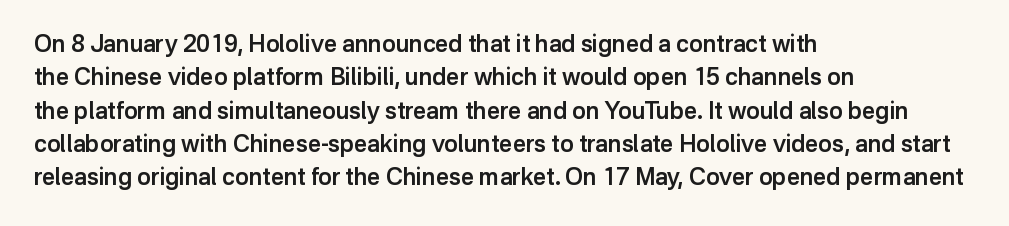
The image shows 23 px text type, upright; set left-aligned, normal line spacing (1.45x), normal letter spacing, not underlined.
